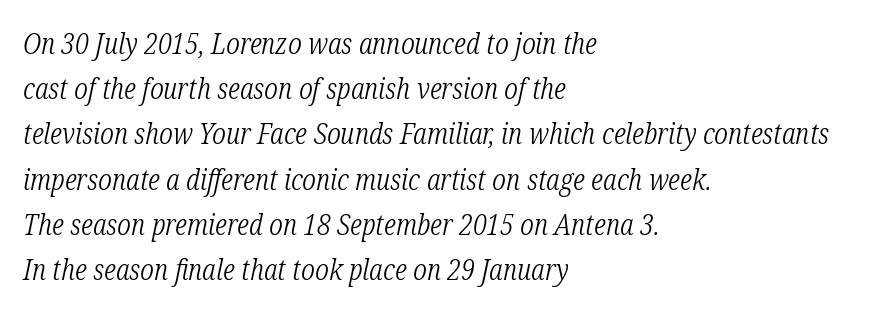
Q: Is the text bold? A: No.
Q: Is the text italic (slanted)? A: Yes, it leans right by about 12 degrees.
Q: Is the typeface a serif or a sans-serif typeface? A: Serif.
Q: Is the text underlined? A: No.
Q: How is the paragraph aligned? A: Left-aligned.
Q: Is the spacing between letters normal or unusually wide? A: Normal.
Q: Is the spacing between lines tight, normal or loose? A: Normal.
Q: Width (condensed, normal, or wide)? A: Condensed.
Q: Stroke contrast? A: Low.
Q: x-height? A: Medium.
Q: Monospaced? A: No.
